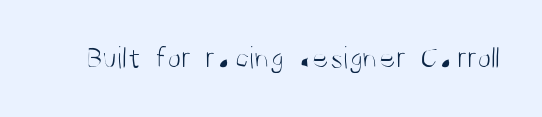
{"serif": "no", "italic": "no", "bold": "no", "weight": "light", "width": "condensed", "stroke_contrast": "medium", "x_height": "large", "monospaced": "no", "underline": "no", "letter_spacing": "normal", "letter_spacing_em": 0.0, "glyph_px": 32}
